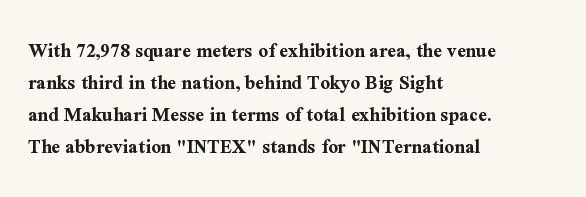
Q: Is the text bold? A: Yes.
Q: Is the text italic (slanted)? A: No, it is upright.
Q: Is the text underlined? A: No.
Q: How is the paragraph aligned? A: Left-aligned.
Q: Is the spacing between letters normal or unusually wide? A: Normal.
Q: Is the spacing between lines tight, normal or loose? A: Normal.
